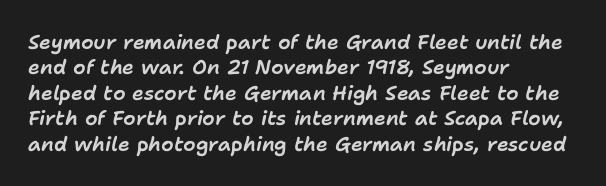
{"italic": "yes", "lean": "right", "slant_degrees": 11, "underline": "no", "align": "left", "line_spacing": "normal", "line_spacing_ratio": 1.27, "letter_spacing": "normal", "letter_spacing_em": 0.0, "glyph_px": 20}
